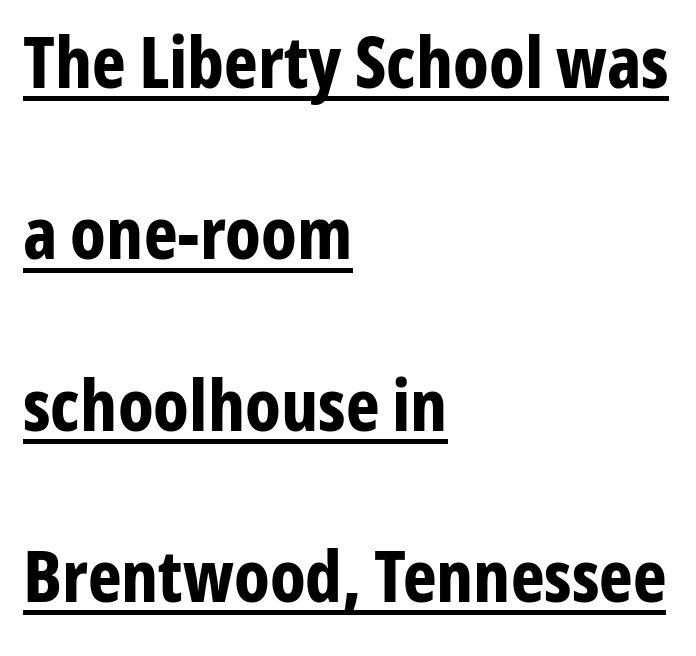
{"serif": "no", "italic": "no", "bold": "yes", "weight": "bold", "width": "condensed", "stroke_contrast": "low", "x_height": "medium", "monospaced": "no", "underline": "yes", "align": "left", "line_spacing": "loose", "line_spacing_ratio": 2.38, "letter_spacing": "normal", "letter_spacing_em": 0.0, "glyph_px": 72}
